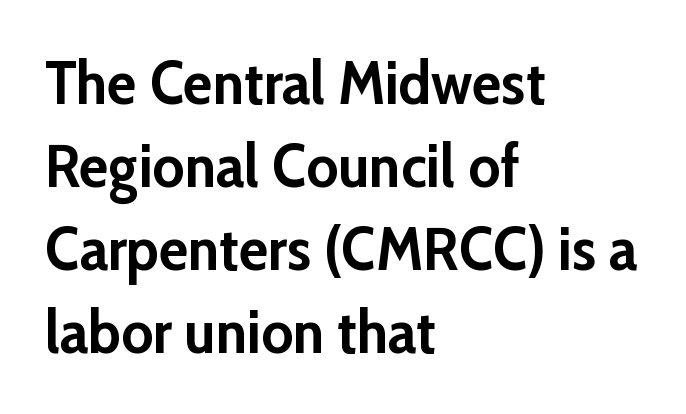
{"serif": "no", "italic": "no", "bold": "yes", "weight": "semibold", "width": "normal", "stroke_contrast": "low", "x_height": "medium", "monospaced": "no", "underline": "no", "align": "left", "line_spacing": "normal", "line_spacing_ratio": 1.36, "letter_spacing": "normal", "letter_spacing_em": 0.0, "glyph_px": 61}
